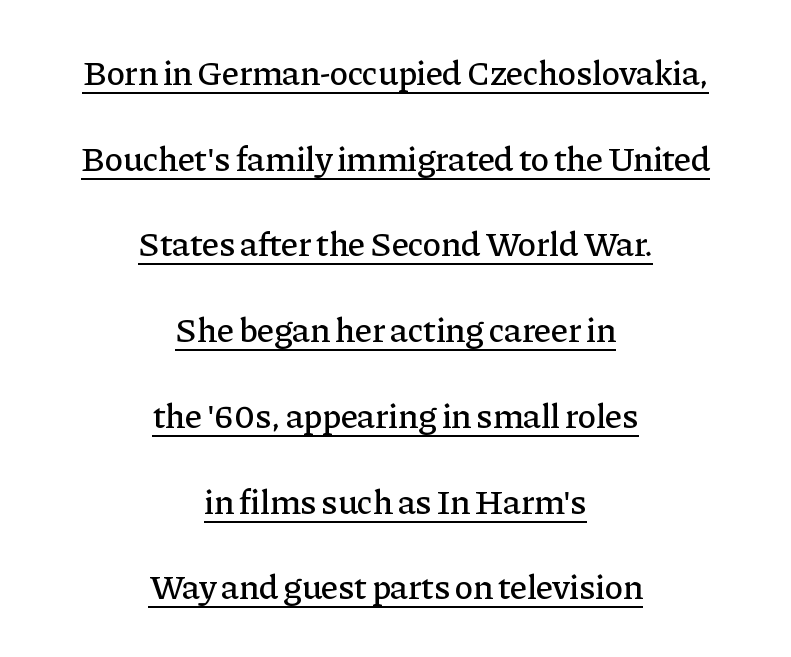
Q: Is the text italic (slanted)? A: No, it is upright.
Q: Is the typeface a serif or a sans-serif typeface? A: Serif.
Q: Is the text underlined? A: Yes.
Q: How is the paragraph aligned? A: Centered.
Q: Is the spacing between letters normal or unusually wide? A: Normal.
Q: Is the spacing between lines tight, normal or loose? A: Loose.
Q: Width (condensed, normal, or wide)? A: Normal.
Q: Stroke contrast? A: Low.
Q: x-height? A: Medium.
Q: Monospaced? A: No.
